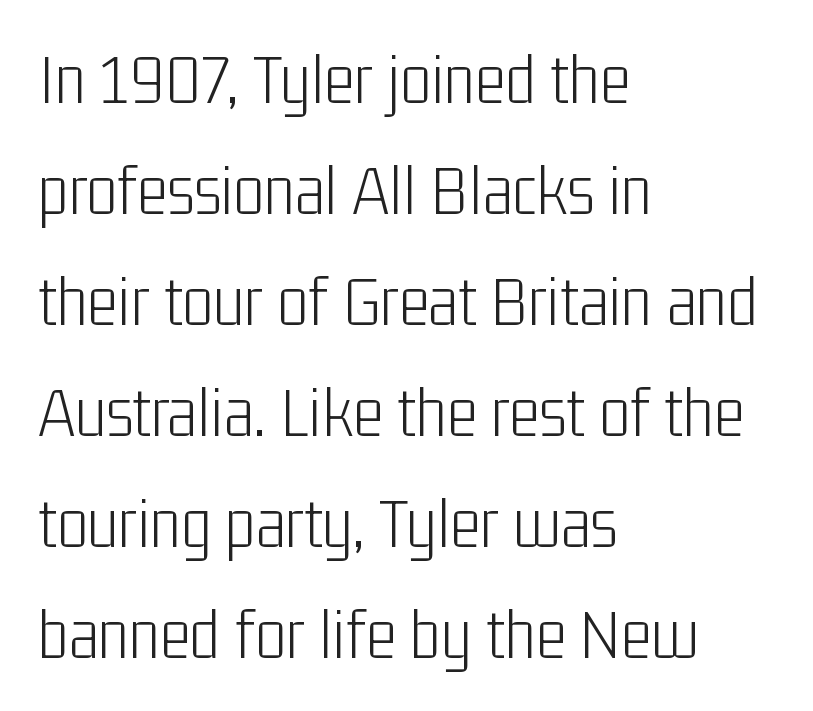
{"serif": "no", "italic": "no", "bold": "no", "weight": "light", "width": "condensed", "stroke_contrast": "low", "x_height": "medium", "monospaced": "no", "underline": "no", "align": "left", "line_spacing": "normal", "line_spacing_ratio": 1.52, "letter_spacing": "normal", "letter_spacing_em": 0.0, "glyph_px": 73}
